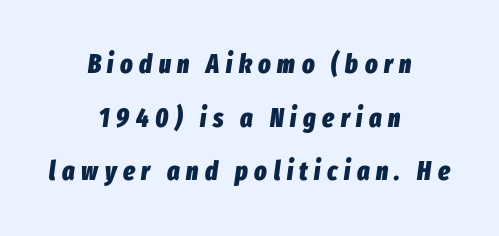
{"italic": "yes", "lean": "right", "slant_degrees": 8, "bold": "yes", "underline": "no", "align": "center", "line_spacing": "loose", "line_spacing_ratio": 2.06, "letter_spacing": "wide", "letter_spacing_em": 0.25, "glyph_px": 26}
